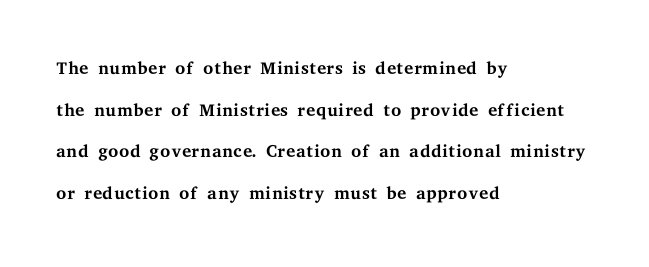
The image shows 26 px text type, upright; set left-aligned, normal line spacing (1.6x), normal letter spacing, not underlined.
